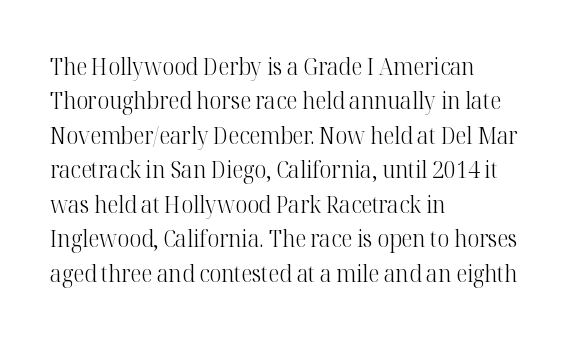
Observe the ordinary spacing: letters are neighbours, not strangers. Only glyphs here, with clear space below each row. Honestly, the row spacing looks completely unremarkable. No letter is thick-stroked: the sample isn't bold.
